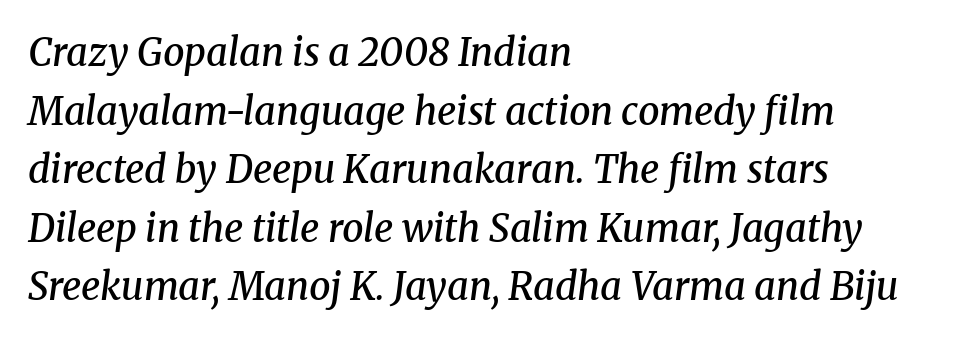
The image shows 38 px semibold serif type, italic (leaning right); set left-aligned, normal line spacing (1.54x), normal letter spacing, not underlined; medium stroke contrast and a medium x-height.
